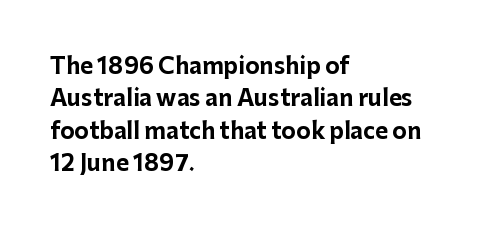
This block has exactly the height ordinary leading produces. A roman cut, with each character standing at attention. Typesetter's note: full bold, strokes at maximum text heaviness. The rendering anchors every line to the left-hand side.
